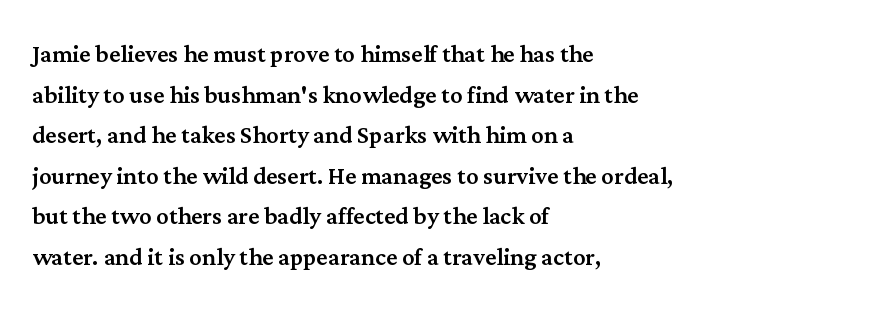
The image shows 31 px serif type, upright; set left-aligned, normal line spacing (1.31x), normal letter spacing, not underlined; medium stroke contrast and a medium x-height.
